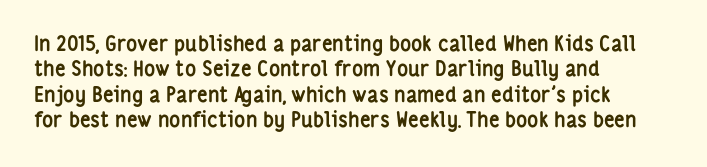
The gaps between neighbouring characters are ordinary and unremarkable. Heavy, bold letterforms. Posture: straight, roman, zero tilt. Caption: multi-line text, flush left, ragged right. Clear beneath every line of the passage.
